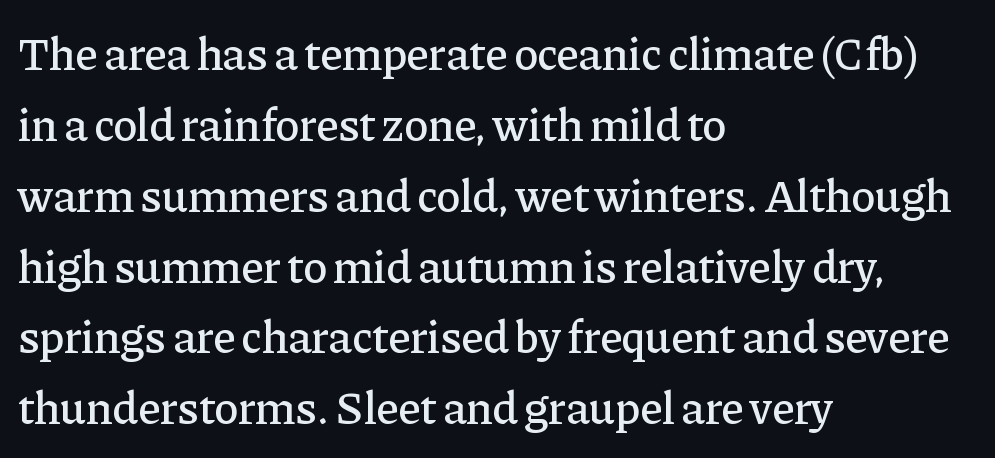
Q: Is the text italic (slanted)? A: No, it is upright.
Q: Is the typeface a serif or a sans-serif typeface? A: Serif.
Q: Is the text underlined? A: No.
Q: How is the paragraph aligned? A: Left-aligned.
Q: Is the spacing between letters normal or unusually wide? A: Normal.
Q: Is the spacing between lines tight, normal or loose? A: Normal.
Q: Width (condensed, normal, or wide)? A: Normal.
Q: Stroke contrast? A: Low.
Q: x-height? A: Medium.
Q: Monospaced? A: No.
